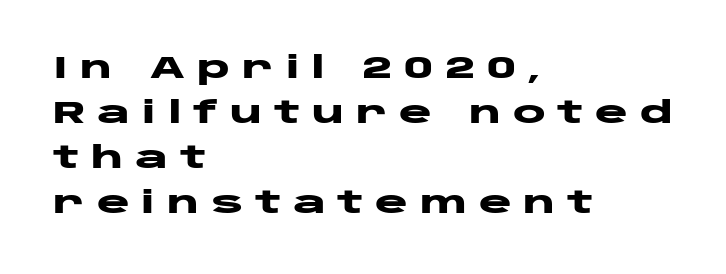
The image shows 31 px heavy, wide sans-serif type, upright; set left-aligned, normal line spacing (1.45x), unusually wide letter spacing (+0.38 em), not underlined; low stroke contrast and a large x-height.
